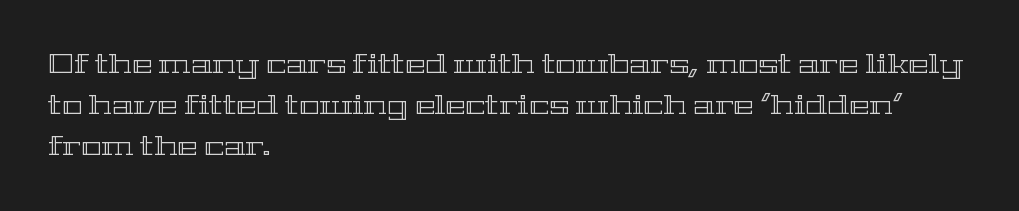
Underlining? Definitely not there. The passage shown stacks its lines at a standard gap. Tall strokes in this sample are plumb rather than angled. Is the block centered? No — it sits flush against the left margin.
